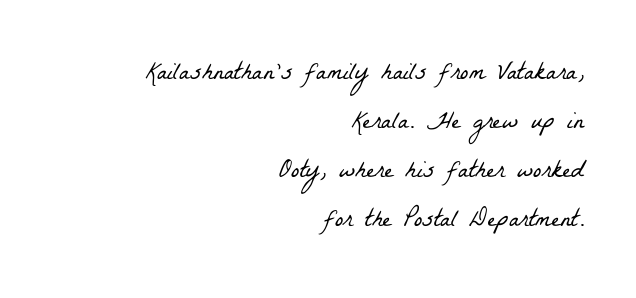
The typesetting does not lean heavy: it is not bold. Summary of vertical rhythm: relaxed, with wide interline spacing. Does extra space separate the letters? No, they use regular spacing. The zone under the glyphs is completely vacant. Alignment: flush right.
